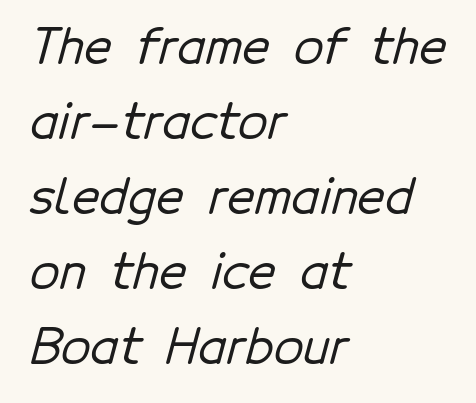
Descenders hang freely into open space. Horizontal bands of white between lines are of average thickness. Is this a fixed-width face? No — the glyphs have proportional, varying widths. The face used here is rendered with its standard letterfit. The rag falls on the right side of this text block.
